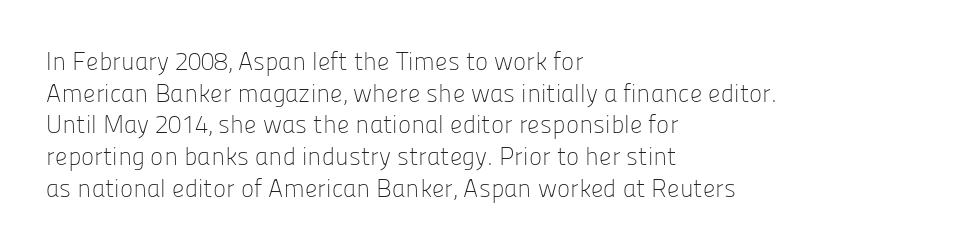
The characters are drawn with everyday or finer stroke widths. The string is rendered with underlining switched off. Leading matches the norm, producing a regular column. This sample uses plain, unmodified letter spacing.
